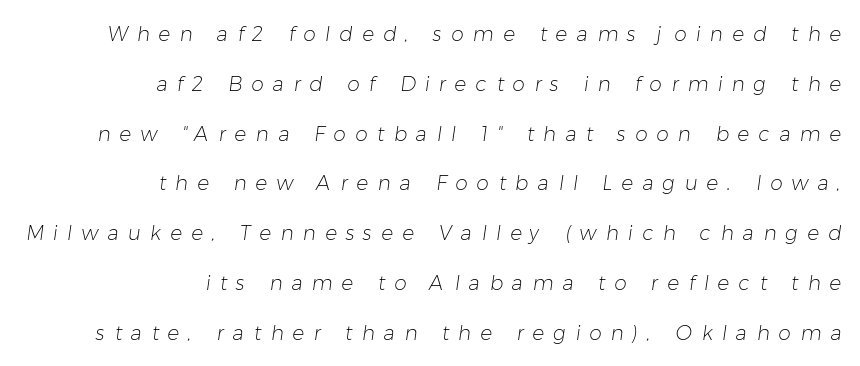
Q: Is the text bold? A: No.
Q: Is the text underlined? A: No.
Q: How is the paragraph aligned? A: Right-aligned.
Q: Is the spacing between letters normal or unusually wide? A: Unusually wide.
Q: Is the spacing between lines tight, normal or loose? A: Loose.
